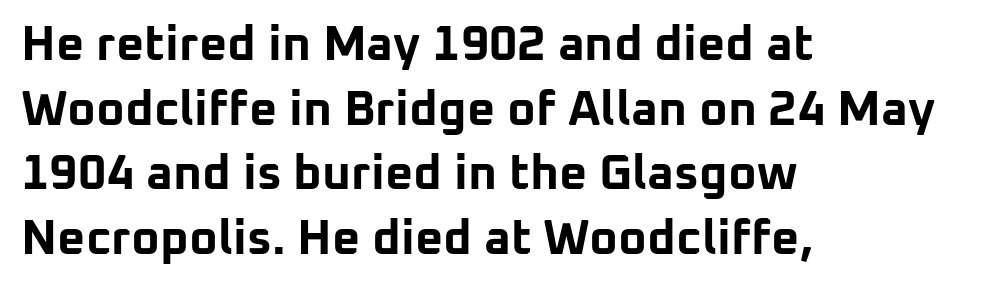
The image shows 49 px bold sans-serif type, upright; set left-aligned, normal line spacing (1.32x), normal letter spacing, not underlined; low stroke contrast and a medium x-height.
